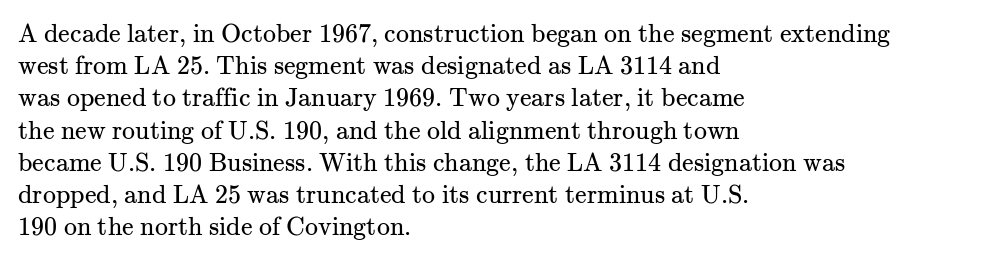
The image shows 26 px text type, upright; set left-aligned, line spacing 1.24x, normal letter spacing, not underlined.
